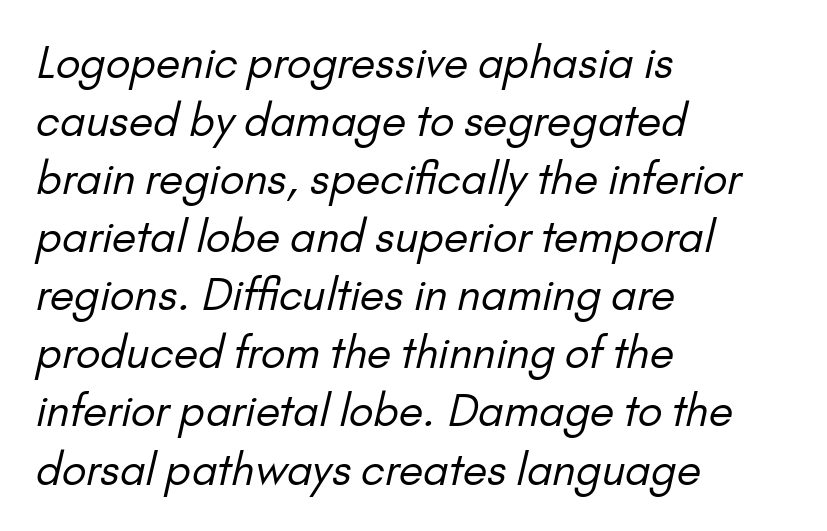
The image shows 44 px regular-weight sans-serif type; set left-aligned, normal line spacing (1.32x), normal letter spacing, not underlined; low stroke contrast and a small x-height.
